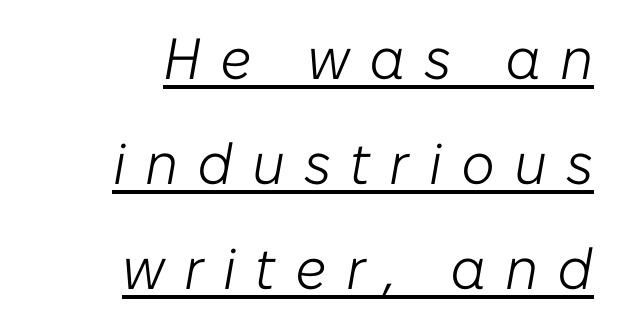
{"italic": "yes", "lean": "right", "slant_degrees": 10, "bold": "no", "weight": "light", "width": "normal", "stroke_contrast": "low", "x_height": "medium", "monospaced": "no", "underline": "yes", "align": "right", "line_spacing_ratio": 1.81, "letter_spacing": "wide", "letter_spacing_em": 0.33, "glyph_px": 58}
